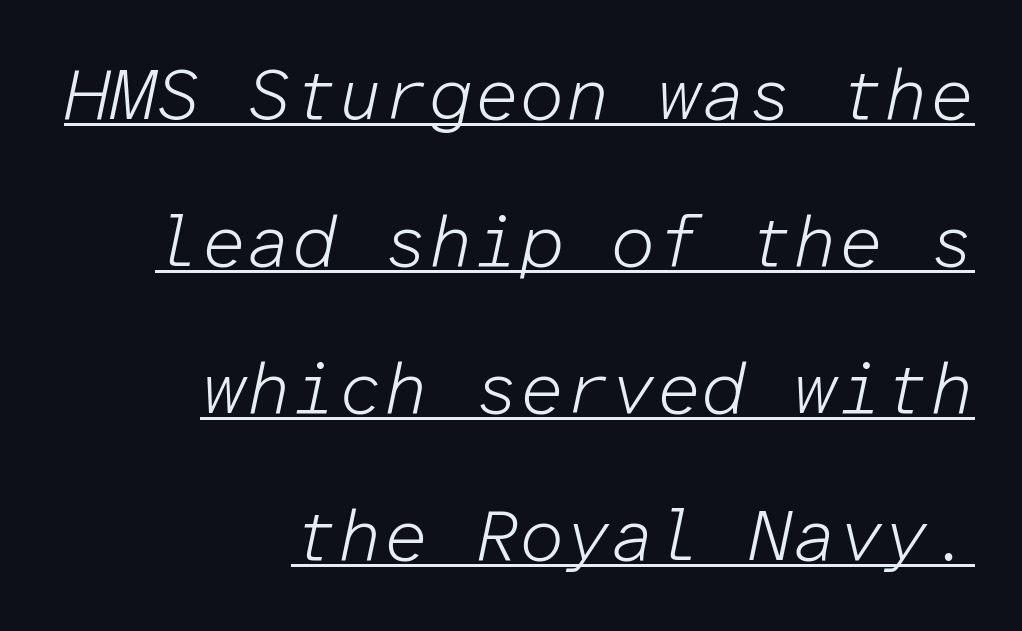
Q: Is the text bold? A: No.
Q: Is the text italic (slanted)? A: Yes, it leans right by about 12 degrees.
Q: Is the text underlined? A: Yes.
Q: How is the paragraph aligned? A: Right-aligned.
Q: Is the spacing between letters normal or unusually wide? A: Normal.
Q: Is the spacing between lines tight, normal or loose? A: Loose.
Q: Width (condensed, normal, or wide)? A: Normal.
Q: Stroke contrast? A: Low.
Q: x-height? A: Medium.
Q: Monospaced? A: Yes.
